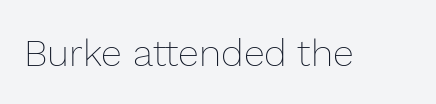
This sample has the flowing, uneven cadence of proportional lettering. Lines of text with bare space underneath. Each word holds together tightly as a unit, with standard inter-letter gaps. The cut favours lightness, reaching ordinary text weight at its darkest.
